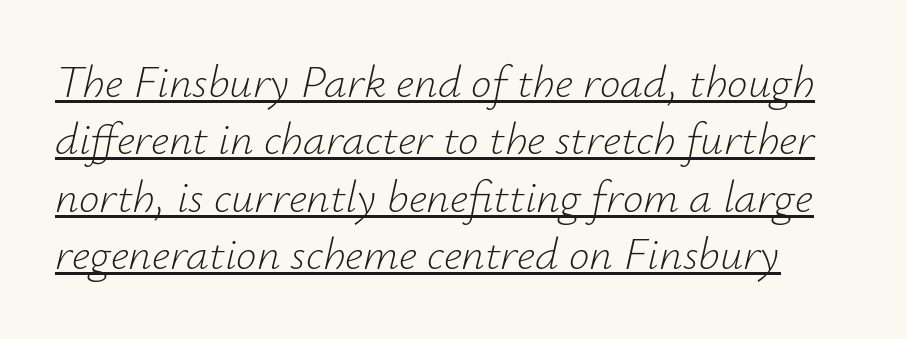
{"italic": "yes", "lean": "right", "slant_degrees": 12, "bold": "no", "weight": "light", "width": "normal", "stroke_contrast": "low", "x_height": "small", "monospaced": "no", "underline": "yes", "line_spacing": "normal", "line_spacing_ratio": 1.25, "letter_spacing": "normal", "letter_spacing_em": 0.0, "glyph_px": 46}
